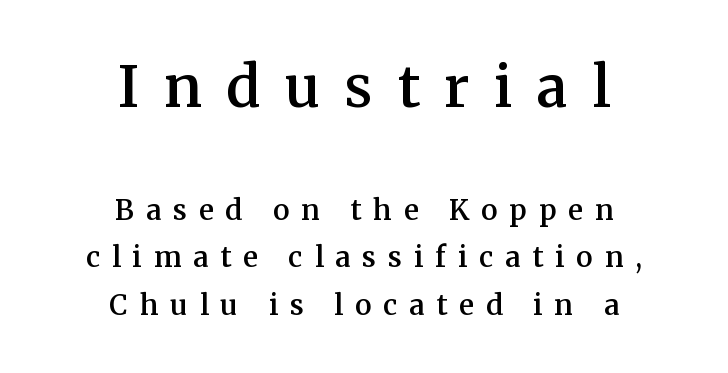
{"serif": "yes", "italic": "no", "bold": "semi", "weight": "semibold", "width": "normal", "stroke_contrast": "medium", "x_height": "medium", "monospaced": "no", "underline": "no", "align": "center", "line_spacing": "normal", "line_spacing_ratio": 1.69, "letter_spacing": "wide", "letter_spacing_em": 0.43, "larger_block": "first", "size_ratio": 2.04, "glyph_px": 57}
